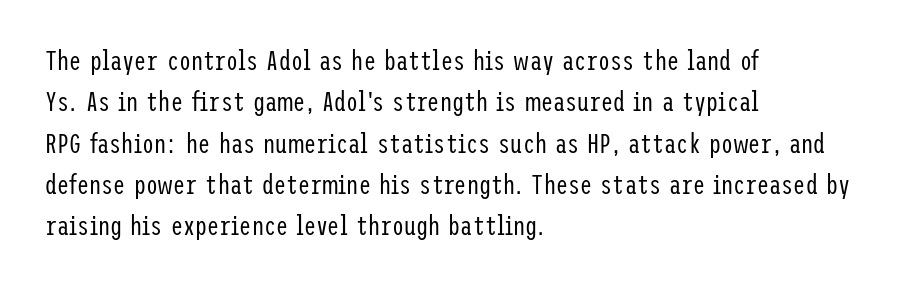
The image shows 27 px text type, upright; set left-aligned, normal line spacing (1.53x), normal letter spacing, not underlined.
